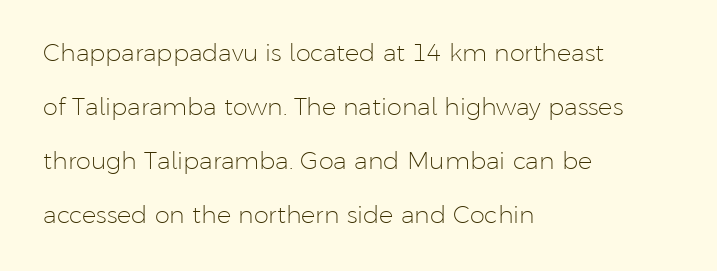
The image shows 24 px text type, upright; set left-aligned, loose line spacing (2.25x), normal letter spacing, not underlined.
